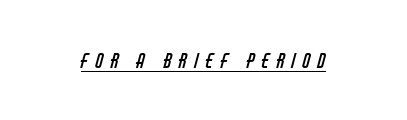
{"bold": "no", "underline": "yes", "letter_spacing": "wide", "letter_spacing_em": 0.36, "glyph_px": 20}
